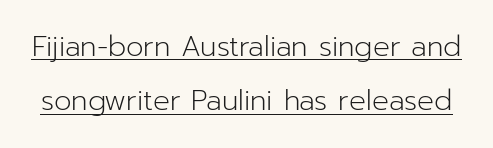
{"serif": "no", "italic": "no", "bold": "no", "weight": "light", "width": "normal", "stroke_contrast": "low", "x_height": "medium", "monospaced": "no", "underline": "yes", "line_spacing": "loose", "line_spacing_ratio": 1.93, "letter_spacing": "normal", "letter_spacing_em": 0.0, "glyph_px": 28}
